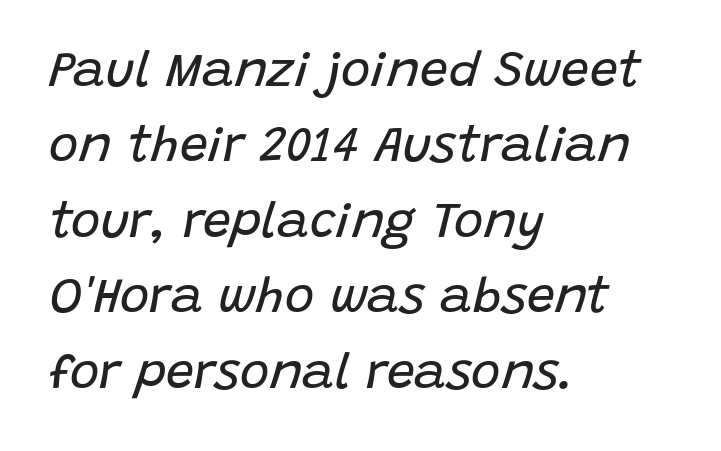
Proportional: the letters do not fall into vertical columns. Inter-character spacing is left at the font's built-in metrics. Underlining? Definitely not there. Caption: multi-line text, flush left, ragged right.
